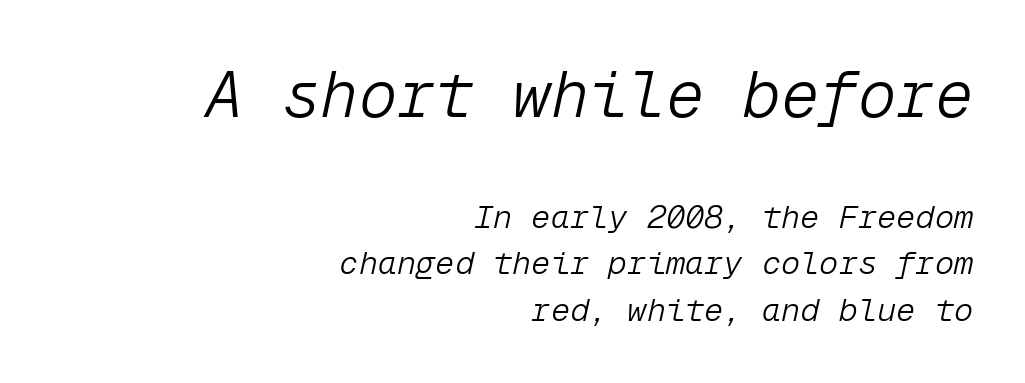
{"italic": "yes", "lean": "right", "slant_degrees": 12, "bold": "no", "weight": "light", "width": "normal", "stroke_contrast": "low", "x_height": "medium", "monospaced": "yes", "underline": "no", "align": "right", "line_spacing": "normal", "line_spacing_ratio": 1.44, "letter_spacing": "normal", "letter_spacing_em": 0.0, "larger_block": "first", "size_ratio": 2.0, "glyph_px": 64}
